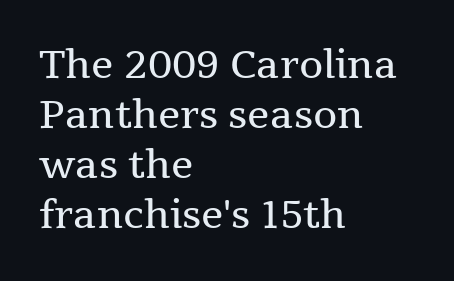
The image shows 39 px regular-weight serif type, upright; set left-aligned, normal line spacing (1.28x), normal letter spacing, not underlined; medium stroke contrast and a medium x-height.
